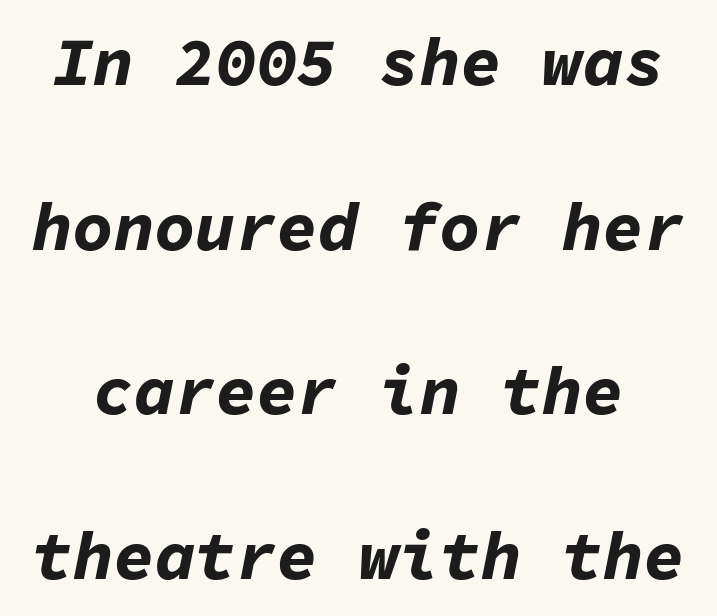
Q: Is the text bold? A: Yes.
Q: Is the text italic (slanted)? A: Yes, it leans right by about 11 degrees.
Q: Is the text underlined? A: No.
Q: Is the spacing between letters normal or unusually wide? A: Normal.
Q: Is the spacing between lines tight, normal or loose? A: Loose.
Q: Width (condensed, normal, or wide)? A: Normal.
Q: Stroke contrast? A: Low.
Q: x-height? A: Medium.
Q: Monospaced? A: Yes.
